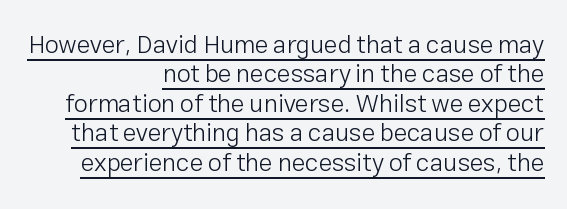
{"italic": "no", "bold": "no", "underline": "yes", "align": "right", "line_spacing_ratio": 1.18, "letter_spacing": "normal", "letter_spacing_em": 0.0, "glyph_px": 25}
